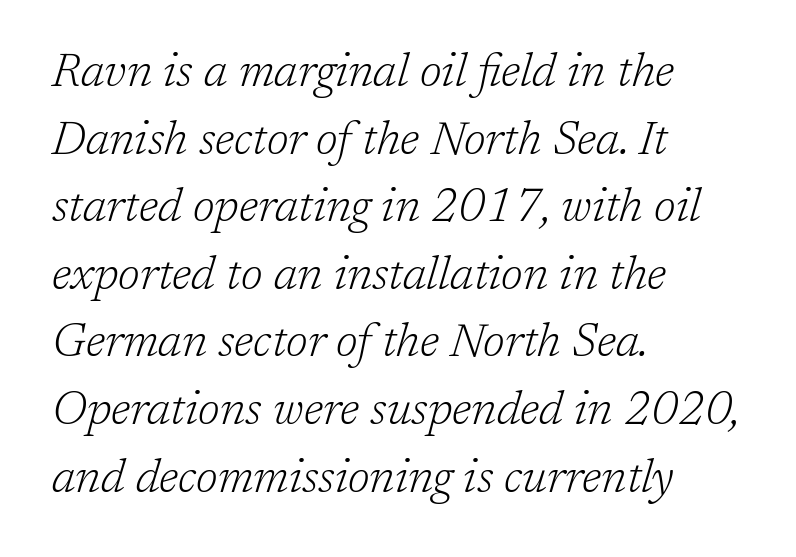
{"serif": "yes", "italic": "yes", "lean": "right", "slant_degrees": 17, "bold": "no", "weight": "light", "width": "normal", "stroke_contrast": "low", "x_height": "medium", "monospaced": "no", "underline": "no", "align": "left", "line_spacing": "normal", "line_spacing_ratio": 1.47, "letter_spacing": "normal", "letter_spacing_em": 0.0, "glyph_px": 46}
